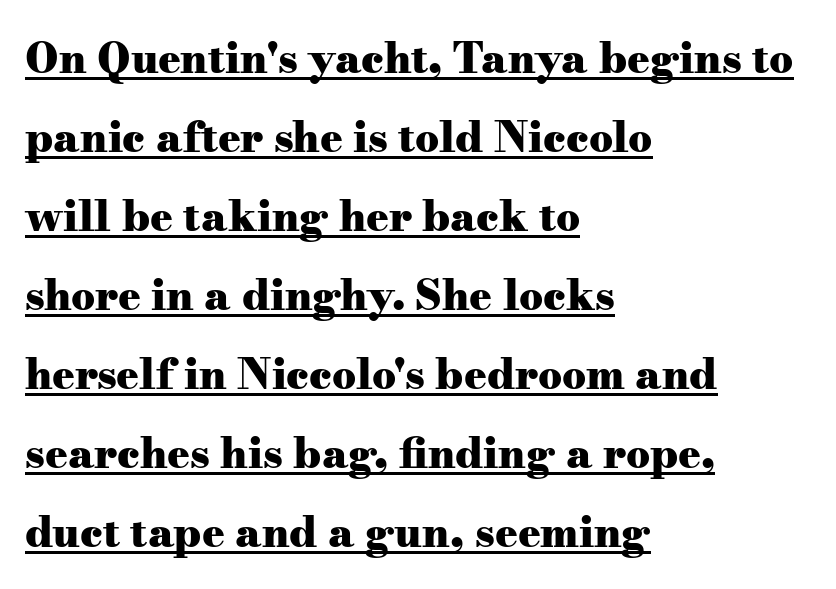
Check where the strokes stop: tiny serifs finish them off. Characters remain perfectly vertical along every line. Look at the tracking — it's just the regular setting, nothing added. The rendering uses a bold face; every stroke is thick and dark. Notice how a bar underscores the lettering throughout.
